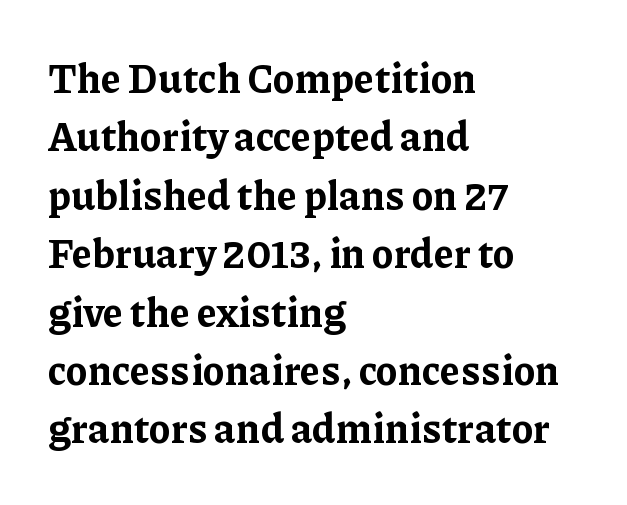
{"serif": "yes", "italic": "no", "bold": "yes", "weight": "bold", "width": "normal", "stroke_contrast": "low", "x_height": "medium", "monospaced": "no", "underline": "no", "align": "left", "line_spacing": "normal", "line_spacing_ratio": 1.46, "letter_spacing": "normal", "letter_spacing_em": 0.0, "glyph_px": 40}
